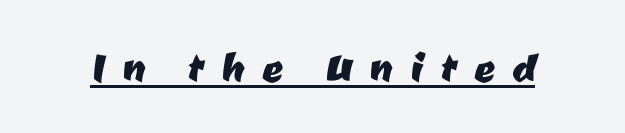
Q: Is the typeface a serif or a sans-serif typeface? A: Sans-serif.
Q: Is the text underlined? A: Yes.
Q: Is the spacing between letters normal or unusually wide? A: Unusually wide.
Q: Width (condensed, normal, or wide)? A: Normal.
Q: Stroke contrast? A: Low.
Q: x-height? A: Medium.
Q: Monospaced? A: No.
